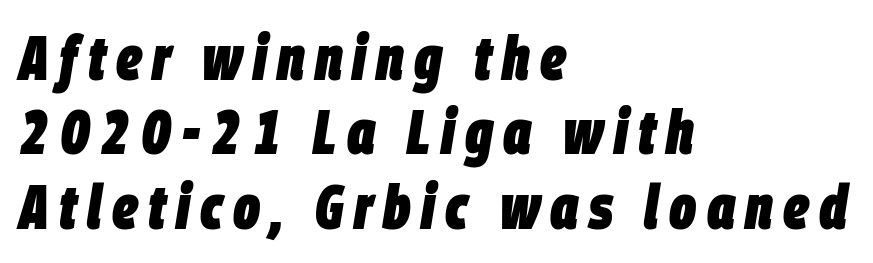
{"italic": "yes", "lean": "right", "slant_degrees": 9, "bold": "yes", "weight": "heavy", "width": "condensed", "stroke_contrast": "low", "x_height": "large", "monospaced": "no", "underline": "no", "align": "left", "line_spacing_ratio": 1.18, "glyph_px": 63}
